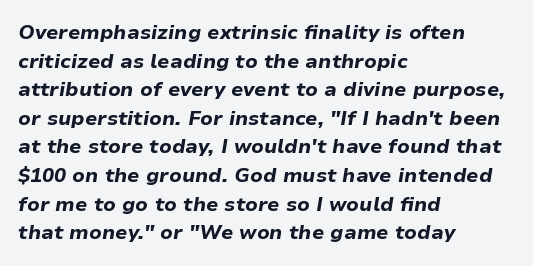
Q: Is the text bold? A: Yes.
Q: Is the text italic (slanted)? A: Yes, it leans right by about 9 degrees.
Q: Is the text underlined? A: No.
Q: How is the paragraph aligned? A: Left-aligned.
Q: Is the spacing between letters normal or unusually wide? A: Normal.
Q: Is the spacing between lines tight, normal or loose? A: Normal.
